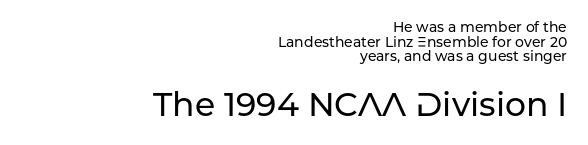
The image shows 33 px sans-serif type, upright; set right-aligned, tight line spacing (1.05x), normal letter spacing, not underlined; the second (bottom) block is 2.36x larger; low stroke contrast and a medium x-height.
